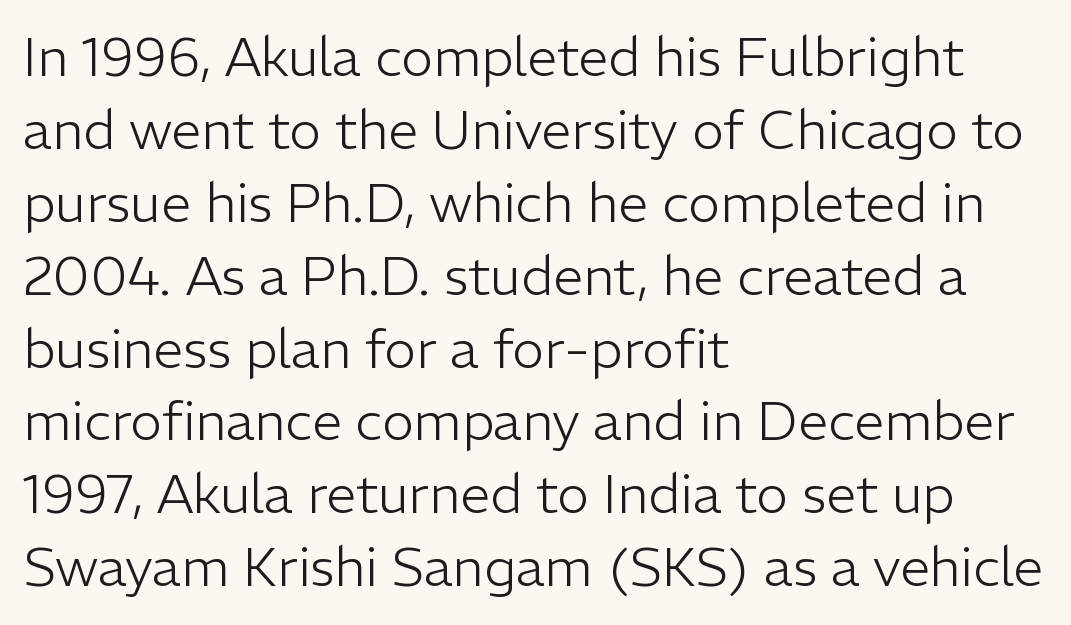
The string is rendered with underlining switched off. Caption: multi-line text, flush left, ragged right. The type family on display is of the sans-serif kind. There is no visible air inserted between adjacent glyphs. The lettering holds an erect, upright posture throughout.
